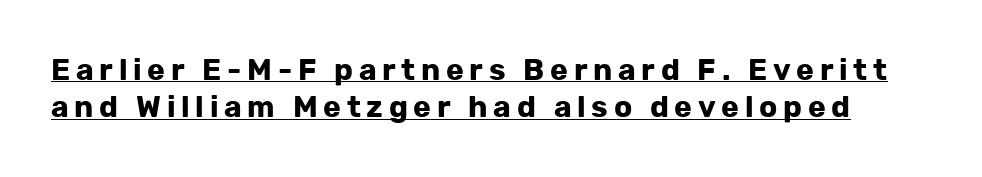
What weight is shown? A full bold with thick strokes. Note the varied advance widths — an 'i' is clearly narrower than an 'm'. The glyphs are accompanied by a horizontal stroke just below them. You can tell it's not italic because the verticals are truly vertical. The letters carry no serifs — their stems end cleanly without finishing strokes.
